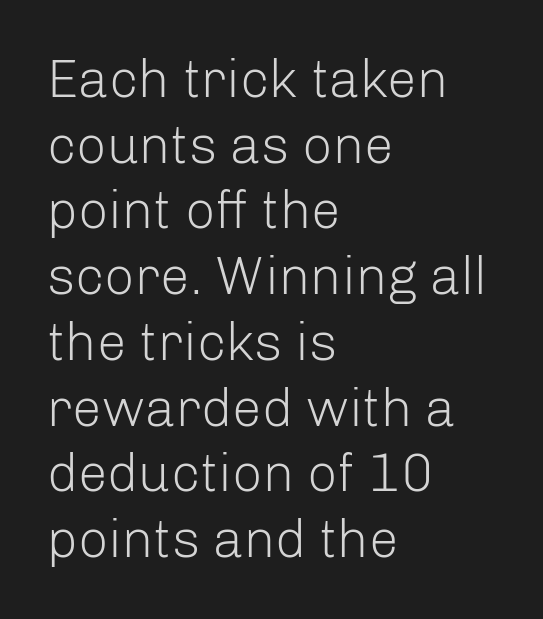
Check the space under the baseline: it is left empty. The paragraph has a hard left edge and a soft right edge. No letter is thick-stroked: the sample isn't bold. Nobody touched the tracking dial on this one. Note the varied advance widths — an 'i' is clearly narrower than an 'm'.
